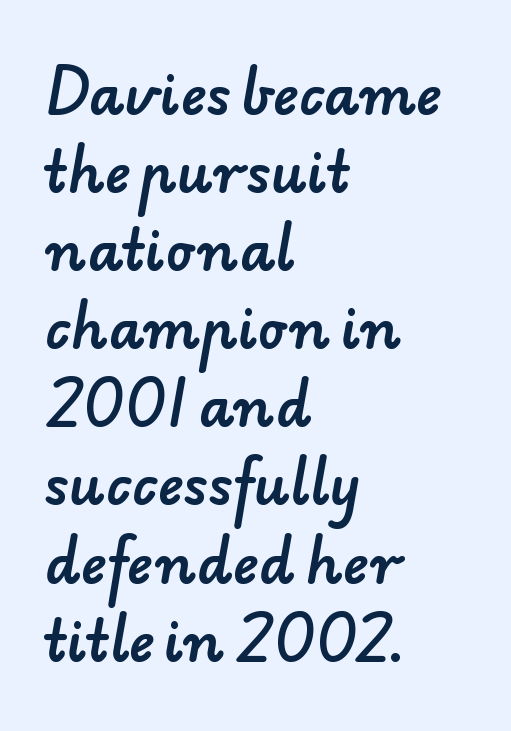
The image shows 55 px sans-serif type; set left-aligned, normal line spacing (1.42x), normal letter spacing, not underlined; low stroke contrast and a small x-height.
